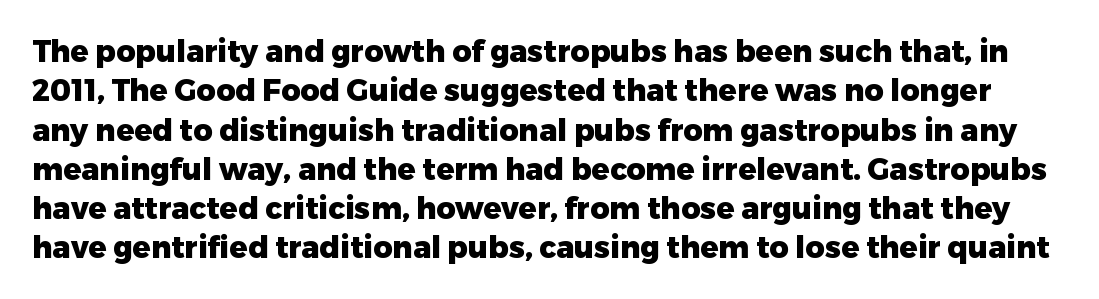
{"serif": "no", "italic": "no", "bold": "yes", "weight": "heavy", "width": "normal", "stroke_contrast": "low", "x_height": "medium", "monospaced": "no", "underline": "no", "line_spacing": "normal", "line_spacing_ratio": 1.31, "letter_spacing": "normal", "letter_spacing_em": 0.0, "glyph_px": 30}
